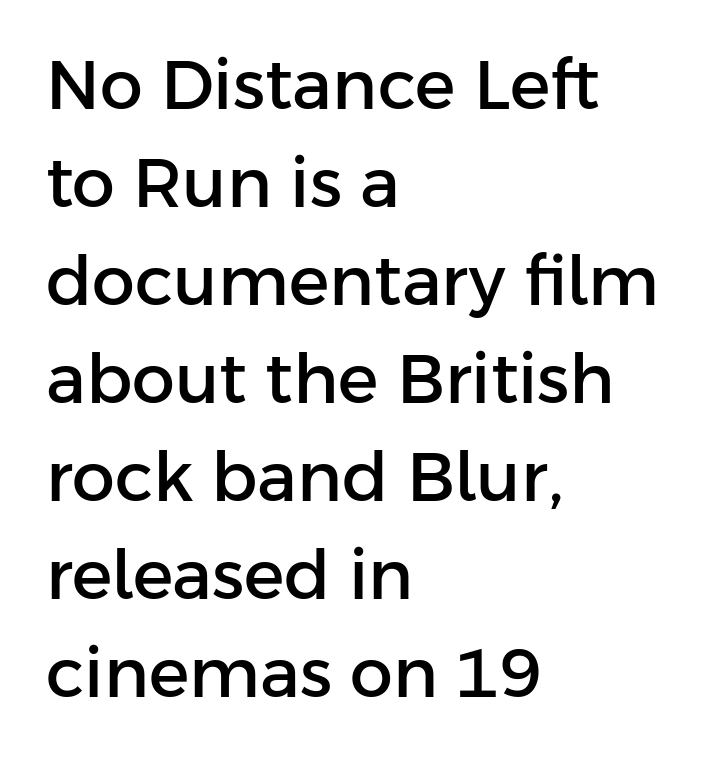
The designer left line spacing at the default. When letters stand straight like this, we call the style roman or upright. A typesetter would call this proportional, since set widths differ per character. The zone under the glyphs is completely vacant.
